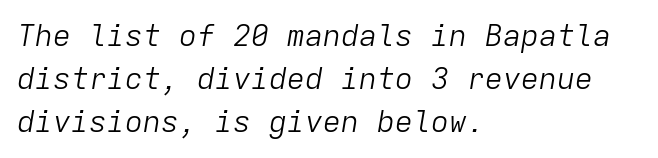
Q: Is the text bold? A: No.
Q: Is the text italic (slanted)? A: Yes, it leans right by about 9 degrees.
Q: Is the text underlined? A: No.
Q: How is the paragraph aligned? A: Left-aligned.
Q: Is the spacing between letters normal or unusually wide? A: Normal.
Q: Is the spacing between lines tight, normal or loose? A: Normal.
Q: Width (condensed, normal, or wide)? A: Normal.
Q: Stroke contrast? A: Low.
Q: x-height? A: Medium.
Q: Monospaced? A: Yes.
